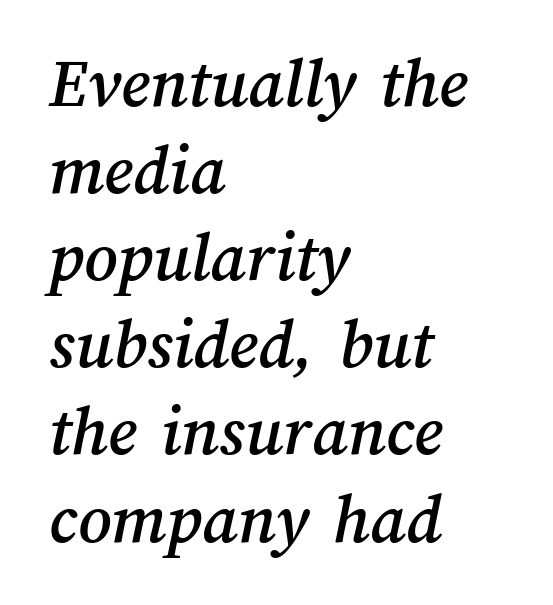
{"width": "normal", "stroke_contrast": "medium", "x_height": "medium", "monospaced": "no", "underline": "no", "align": "left", "line_spacing_ratio": 1.21, "letter_spacing": "normal", "letter_spacing_em": 0.0, "glyph_px": 72}
